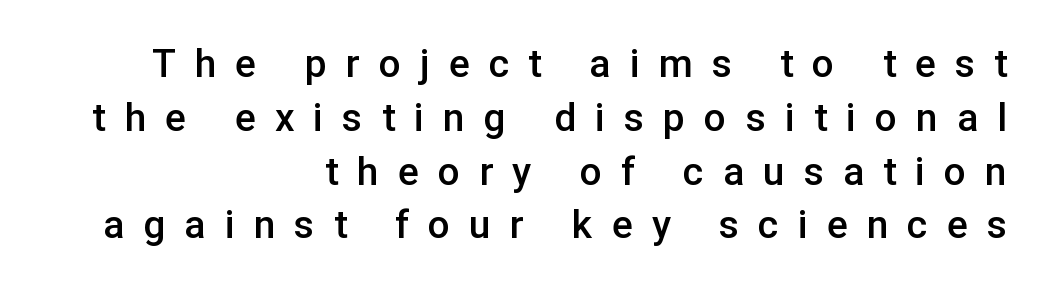
This sample is right-justified, so line beginnings fall wherever the words allow. One glance says typical: line gaps are just what's usual. Is the type bold? Partly — it's a semibold, heavier than regular but not fully bold. Tall strokes in this sample are plumb rather than angled. Glyph-to-glyph distance is far greater than everyday printed text.
